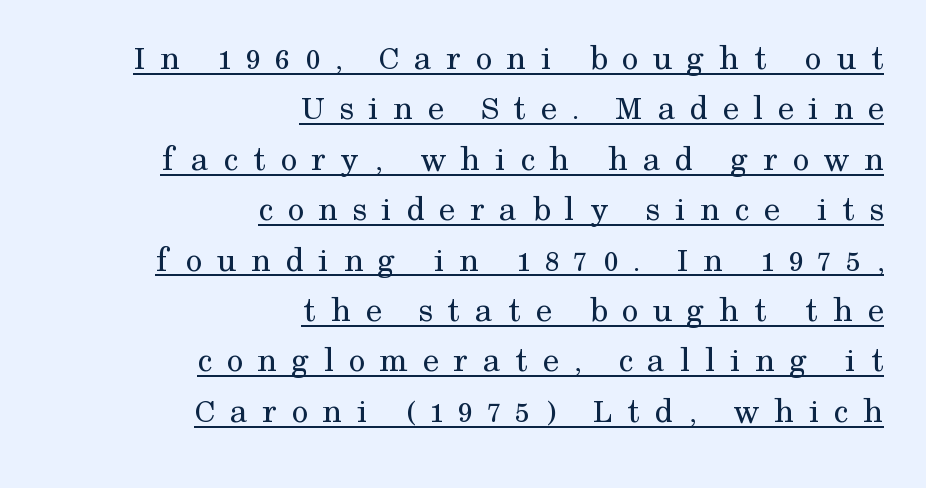
The image shows 36 px regular-weight serif type, upright; set right-aligned, normal line spacing (1.4x), unusually wide letter spacing (+0.4 em), underlined; medium stroke contrast and a medium x-height.
